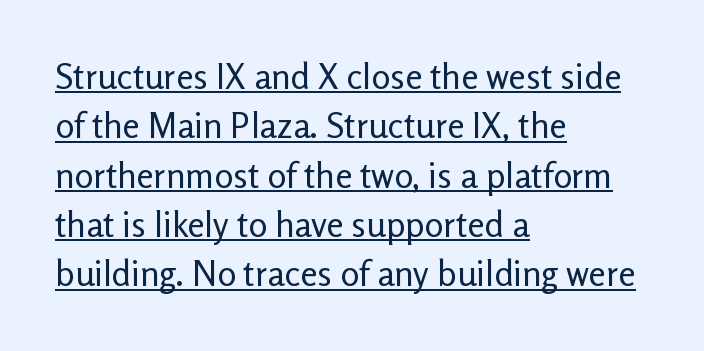
Q: Is the text bold? A: No.
Q: Is the text italic (slanted)? A: No, it is upright.
Q: Is the typeface a serif or a sans-serif typeface? A: Sans-serif.
Q: Is the text underlined? A: Yes.
Q: How is the paragraph aligned? A: Left-aligned.
Q: Is the spacing between letters normal or unusually wide? A: Normal.
Q: Is the spacing between lines tight, normal or loose? A: Normal.
Q: Width (condensed, normal, or wide)? A: Normal.
Q: Stroke contrast? A: Low.
Q: x-height? A: Medium.
Q: Monospaced? A: No.
